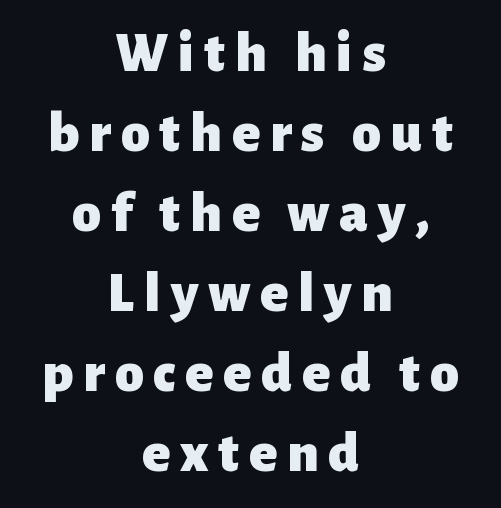
The image shows 58 px heavy sans-serif type, upright; set centered, normal line spacing (1.38x), not underlined; low stroke contrast and a medium x-height.
